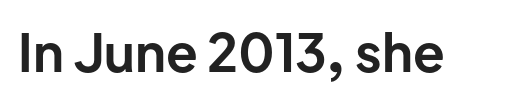
The image shows 52 px bold sans-serif type, upright; set normal letter spacing, not underlined; low stroke contrast and a medium x-height.
